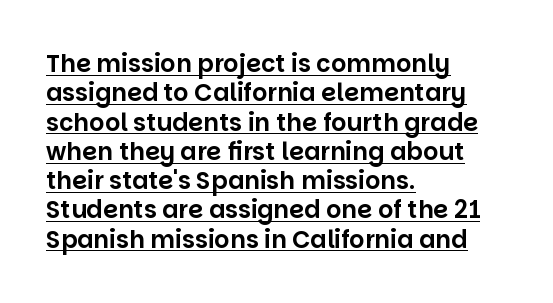
This sample uses plain, unmodified letter spacing. This rendering uses left alignment, leaving the right contour irregular. Designer's note — italics off, roman on. A typographer would call this underscored text.
